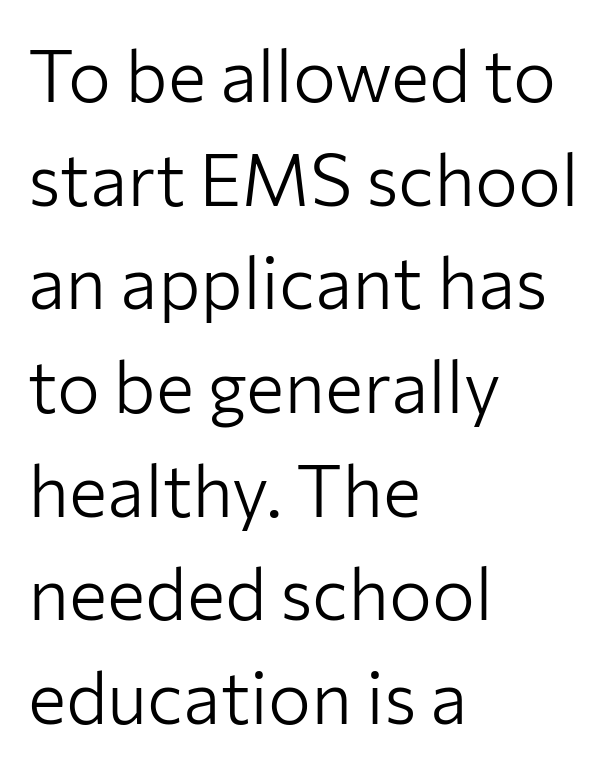
The image shows 72 px light sans-serif type, upright; set left-aligned, normal line spacing (1.44x), normal letter spacing, not underlined; low stroke contrast and a medium x-height.
